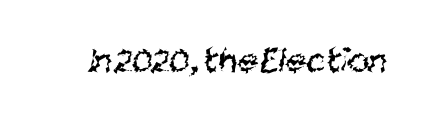
{"serif": "no", "bold": "no", "weight": "regular", "width": "condensed", "stroke_contrast": "medium", "x_height": "large", "monospaced": "no", "underline": "no", "letter_spacing": "normal", "letter_spacing_em": 0.0, "glyph_px": 37}
